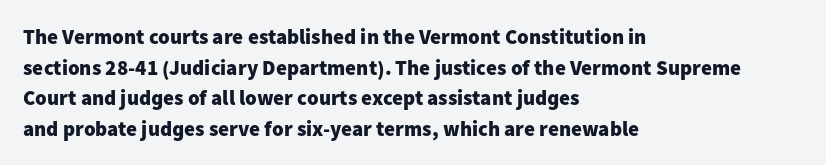
The image shows 21 px bold type, upright; set left-aligned, normal line spacing (1.46x), normal letter spacing, not underlined.
